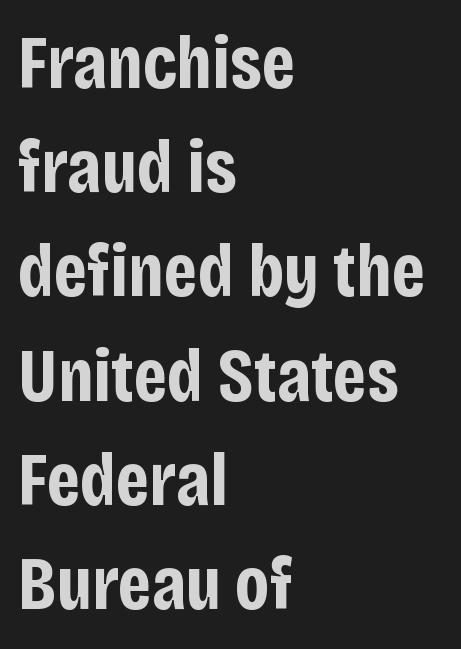
{"serif": "no", "italic": "no", "bold": "yes", "weight": "bold", "width": "condensed", "stroke_contrast": "low", "x_height": "large", "monospaced": "no", "underline": "no", "align": "left", "line_spacing": "normal", "line_spacing_ratio": 1.39, "letter_spacing": "normal", "letter_spacing_em": 0.0, "glyph_px": 75}
